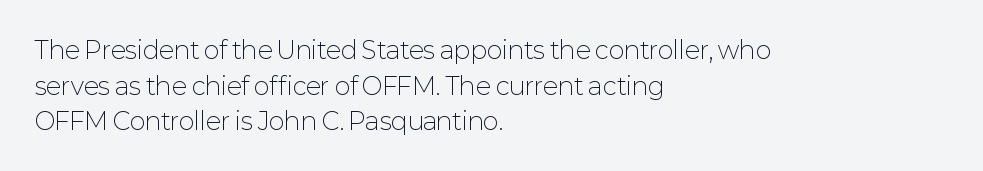
The image shows 24 px text type, upright; set left-aligned, normal line spacing (1.48x), normal letter spacing, not underlined.
